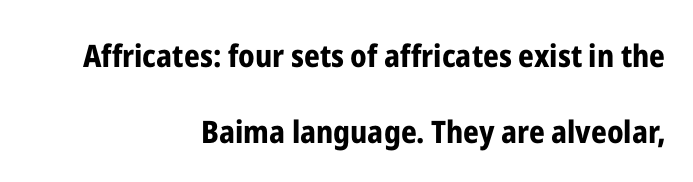
Q: Is the text bold? A: Yes.
Q: Is the text italic (slanted)? A: No, it is upright.
Q: Is the typeface a serif or a sans-serif typeface? A: Sans-serif.
Q: Is the text underlined? A: No.
Q: How is the paragraph aligned? A: Right-aligned.
Q: Is the spacing between letters normal or unusually wide? A: Normal.
Q: Is the spacing between lines tight, normal or loose? A: Loose.
Q: Width (condensed, normal, or wide)? A: Condensed.
Q: Stroke contrast? A: Low.
Q: x-height? A: Medium.
Q: Monospaced? A: No.
